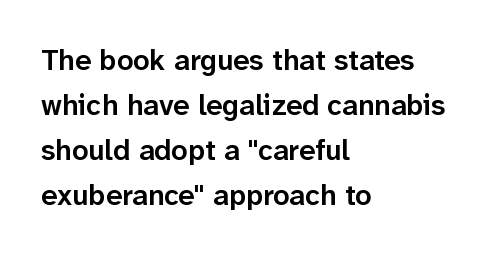
A typesetter would call this proportional, since set widths differ per character. The passage shown is typeset with a sans-serif family. Italic? Not at all — the glyphs are vertical. A typesetter would call this leading conventional body-copy spacing.
